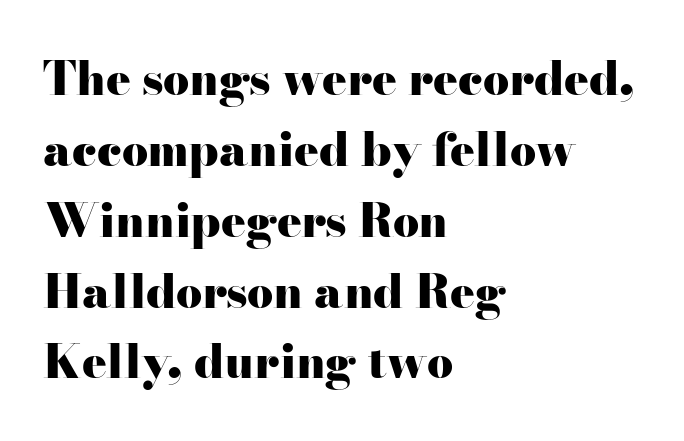
Tracking value appears to be zero — textbook default spacing. Words float on clear page, feet unadorned. Every letter is thick-stroked: bold, no question. Caption: multi-line text, flush left, ragged right. The rendering uses a moderate line-height, typical for paragraphs.
